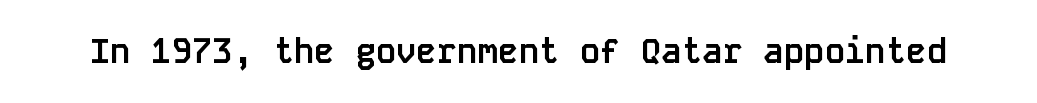
{"serif": "no", "italic": "no", "bold": "yes", "weight": "semibold", "width": "normal", "stroke_contrast": "low", "x_height": "large", "monospaced": "yes", "underline": "no", "letter_spacing": "normal", "letter_spacing_em": 0.0, "glyph_px": 34}
